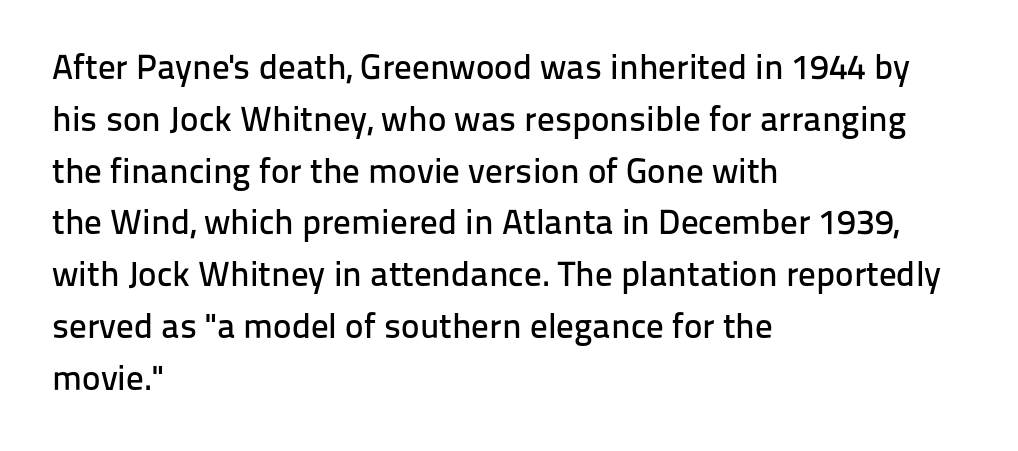
{"serif": "no", "italic": "no", "width": "normal", "stroke_contrast": "low", "x_height": "medium", "monospaced": "no", "underline": "no", "align": "left", "line_spacing": "normal", "line_spacing_ratio": 1.48, "letter_spacing": "normal", "letter_spacing_em": 0.0, "glyph_px": 35}
